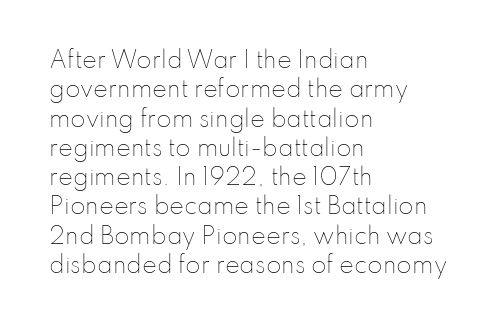
The image shows 22 px text type, upright; set left-aligned, normal line spacing (1.33x), normal letter spacing, not underlined.
